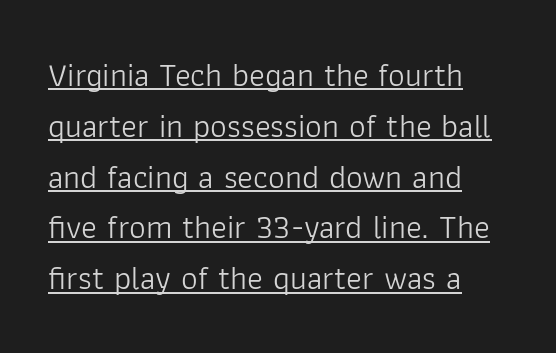
Q: Is the text bold? A: No.
Q: Is the text italic (slanted)? A: No, it is upright.
Q: Is the typeface a serif or a sans-serif typeface? A: Sans-serif.
Q: Is the text underlined? A: Yes.
Q: How is the paragraph aligned? A: Left-aligned.
Q: Is the spacing between letters normal or unusually wide? A: Normal.
Q: Is the spacing between lines tight, normal or loose? A: Normal.
Q: Width (condensed, normal, or wide)? A: Normal.
Q: Stroke contrast? A: Low.
Q: x-height? A: Medium.
Q: Monospaced? A: No.
